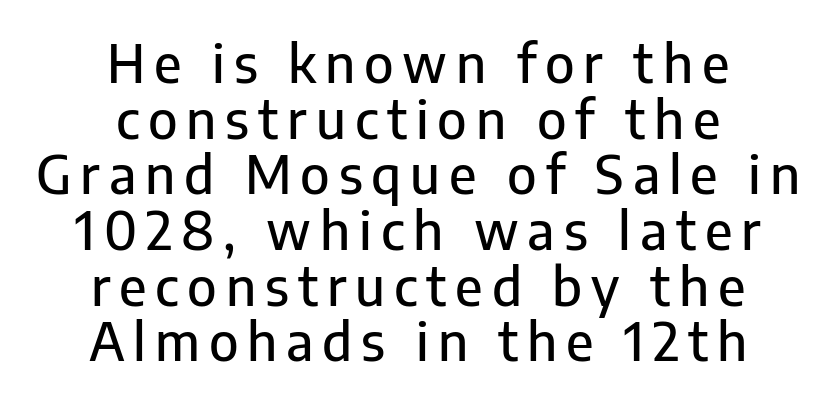
Notice how descenders almost collide with the ascenders below — that's tight leading. Tall strokes in this sample are plumb rather than angled. Is this a fixed-width face? No — the glyphs have proportional, varying widths. The rag falls on both sides of this text block equally. I'd call this a sans setting — the letters go barefoot. Unmarked baselines from the first word to the last.
